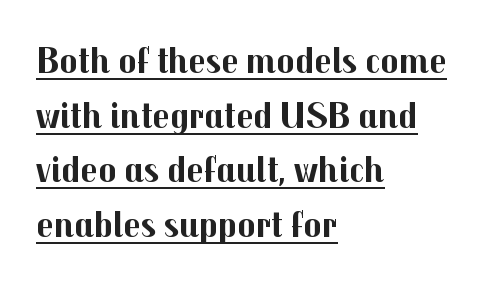
{"serif": "no", "italic": "no", "bold": "yes", "weight": "bold", "width": "normal", "stroke_contrast": "medium", "x_height": "medium", "monospaced": "no", "underline": "yes", "align": "left", "line_spacing": "normal", "line_spacing_ratio": 1.44, "letter_spacing": "normal", "letter_spacing_em": 0.0, "glyph_px": 38}
